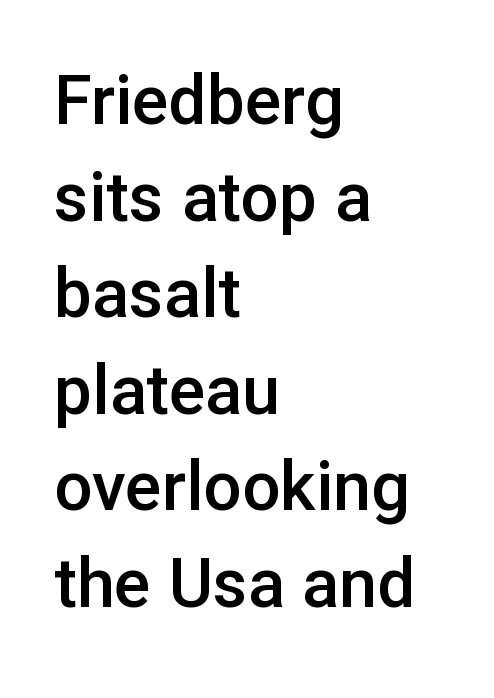
{"serif": "no", "italic": "no", "bold": "semi", "weight": "semibold", "width": "normal", "stroke_contrast": "low", "x_height": "medium", "monospaced": "no", "underline": "no", "align": "left", "line_spacing": "normal", "line_spacing_ratio": 1.42, "letter_spacing": "normal", "letter_spacing_em": 0.0, "glyph_px": 68}
